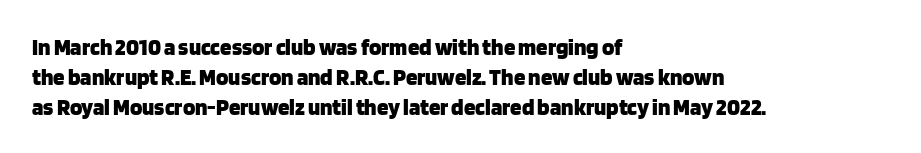
Designer's note — italics off, roman on. Clear beneath every line of the passage. Set as a true bold cut, around the 700 mark. How would I describe the line gaps? Plain and ordinary.
